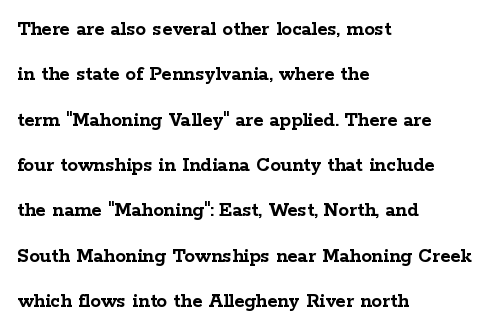
Q: Is the text bold? A: Yes.
Q: Is the text italic (slanted)? A: No, it is upright.
Q: Is the text underlined? A: No.
Q: How is the paragraph aligned? A: Left-aligned.
Q: Is the spacing between letters normal or unusually wide? A: Normal.
Q: Is the spacing between lines tight, normal or loose? A: Loose.
